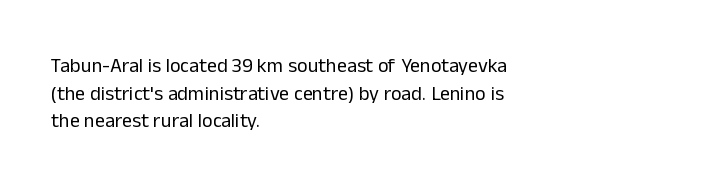
The image shows 20 px text type, upright; set left-aligned, normal line spacing (1.38x), normal letter spacing, not underlined.
